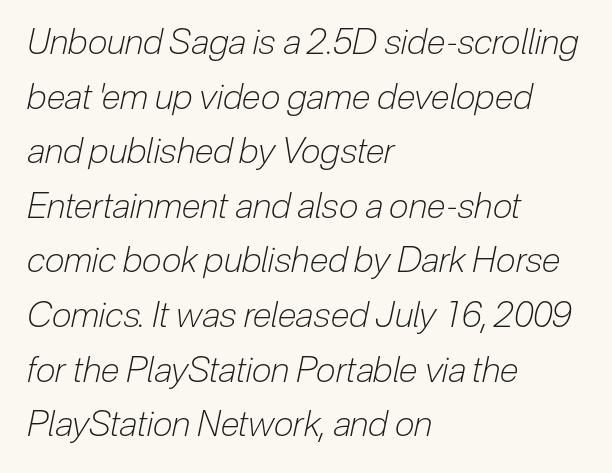
The image shows 35 px light, condensed type, italic (leaning right); set left-aligned, normal line spacing (1.56x), normal letter spacing, not underlined; low stroke contrast and a medium x-height.
